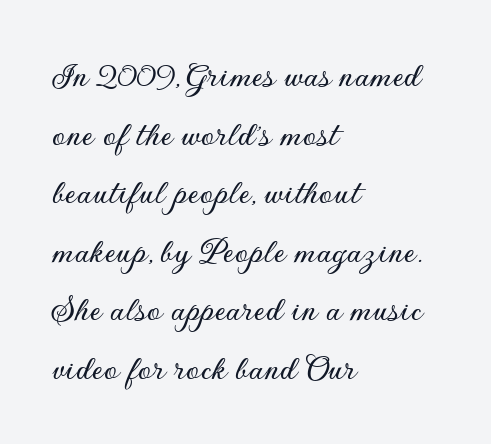
The image shows 38 px sans-serif type; set left-aligned, normal line spacing (1.54x), normal letter spacing, not underlined; low stroke contrast and a small x-height.
